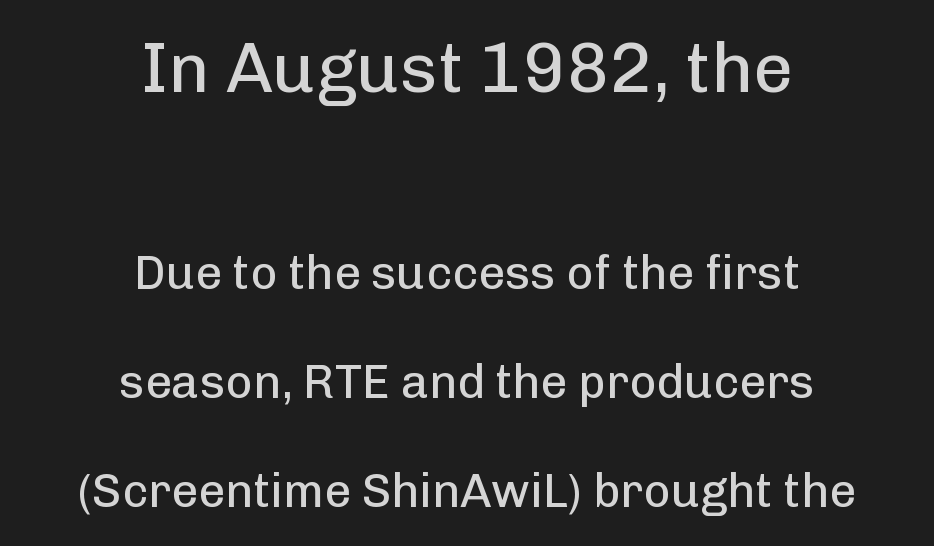
{"serif": "no", "italic": "no", "bold": "no", "weight": "regular", "width": "normal", "stroke_contrast": "low", "x_height": "medium", "monospaced": "no", "underline": "no", "align": "center", "line_spacing": "loose", "line_spacing_ratio": 2.32, "letter_spacing": "normal", "letter_spacing_em": 0.0, "larger_block": "first", "size_ratio": 1.49, "glyph_px": 70}
